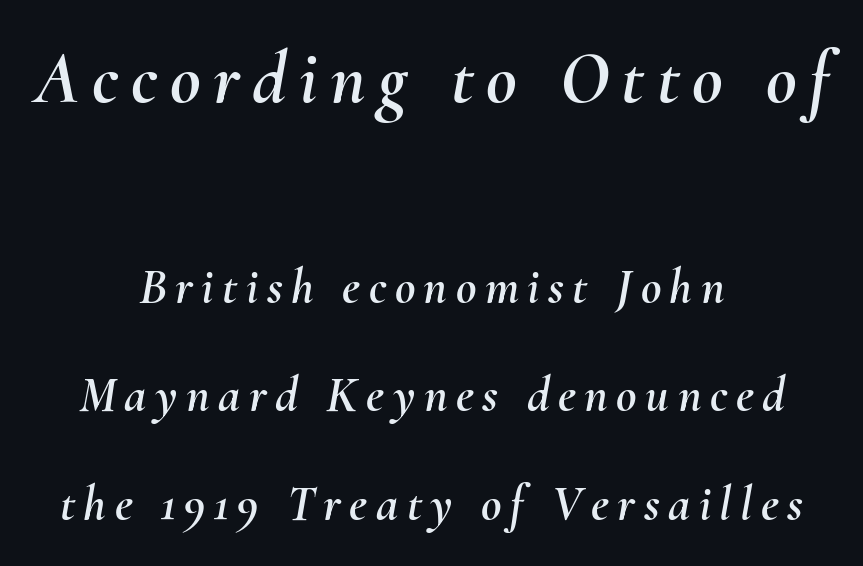
{"italic": "yes", "lean": "right", "slant_degrees": 10, "width": "normal", "stroke_contrast": "medium", "x_height": "small", "monospaced": "no", "underline": "no", "align": "center", "line_spacing": "loose", "line_spacing_ratio": 2.17, "larger_block": "first", "size_ratio": 1.5, "glyph_px": 75}
